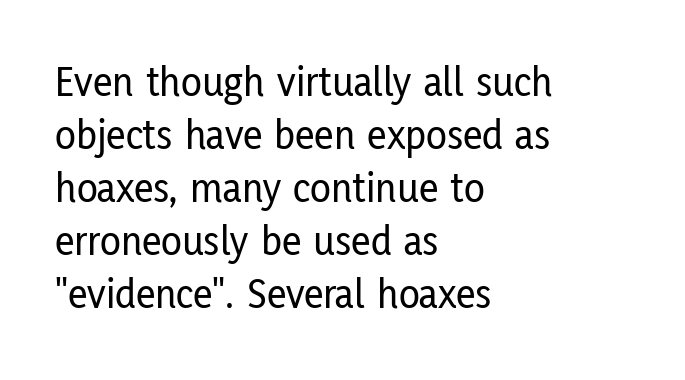
This rendering uses left alignment, leaving the right contour irregular. This is sans-serif lettering, the kind often seen on screens and signage. Bare-footed words on every line. You could not count columns in this text — the font is proportionally spaced. There is no visible air inserted between adjacent glyphs.
